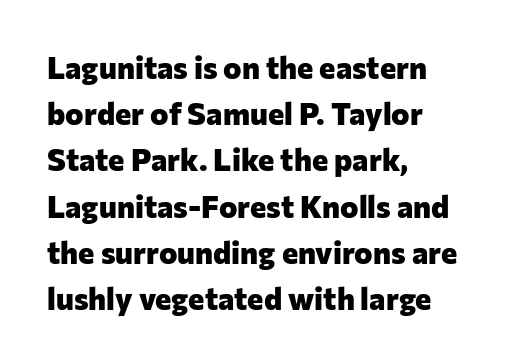
The image shows 31 px heavy sans-serif type, upright; set left-aligned, normal line spacing (1.49x), normal letter spacing, not underlined; low stroke contrast and a medium x-height.
